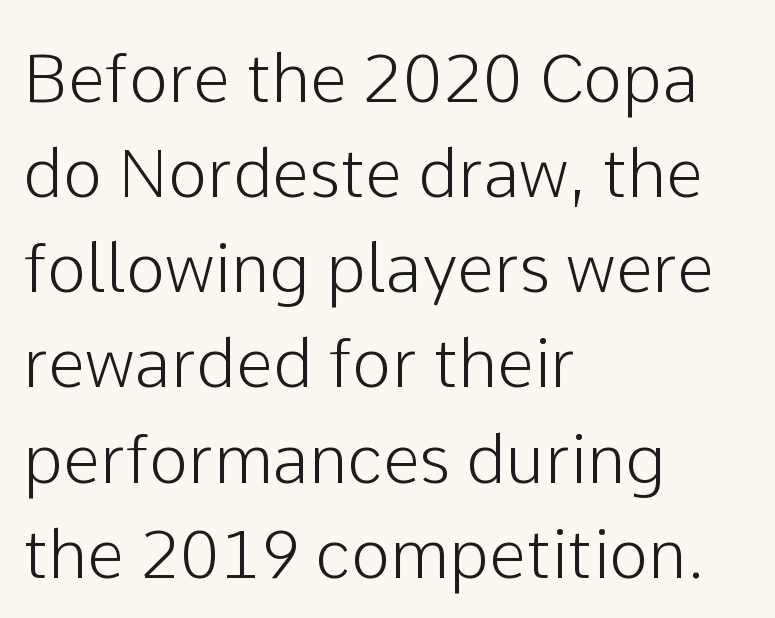
Posture: vertical. Looks like regular typesetting: each glyph gets only the width it needs. Short note: letters normally spaced. Type without underlining.
